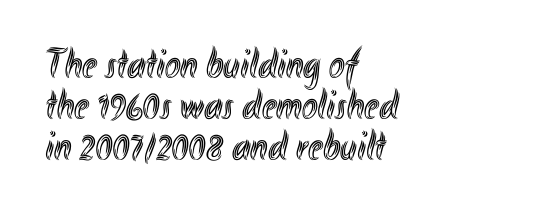
The image shows 42 px condensed type; set left-aligned, tight line spacing (0.98x), normal letter spacing, not underlined; a small x-height.
